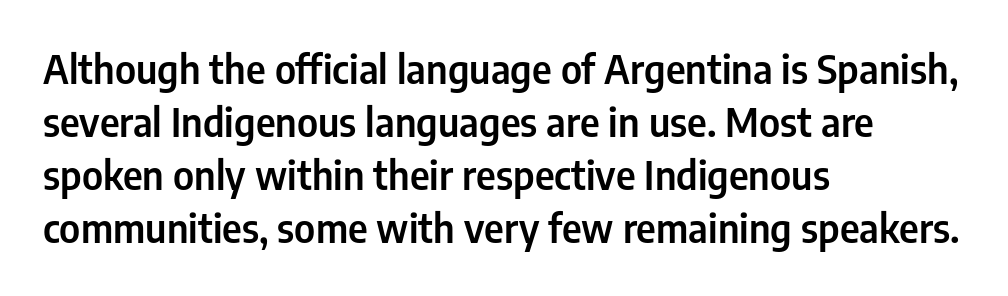
The image shows 39 px condensed sans-serif type, upright; set left-aligned, normal line spacing (1.36x), normal letter spacing, not underlined; low stroke contrast and a medium x-height.
